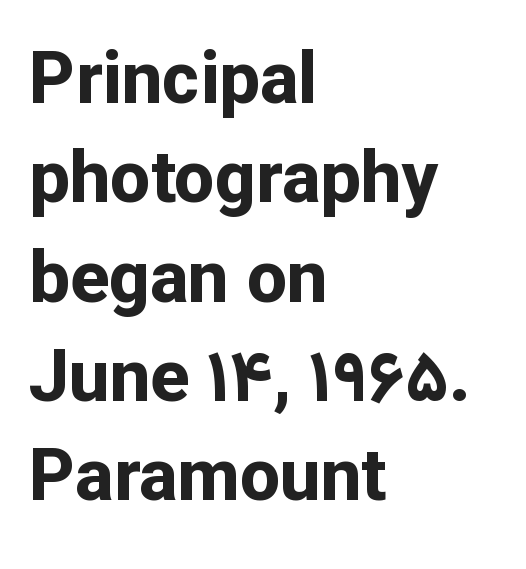
Q: Is the text bold? A: Yes.
Q: Is the text italic (slanted)? A: No, it is upright.
Q: Is the typeface a serif or a sans-serif typeface? A: Sans-serif.
Q: Is the text underlined? A: No.
Q: How is the paragraph aligned? A: Left-aligned.
Q: Is the spacing between letters normal or unusually wide? A: Normal.
Q: Is the spacing between lines tight, normal or loose? A: Normal.
Q: Width (condensed, normal, or wide)? A: Normal.
Q: Stroke contrast? A: Low.
Q: x-height? A: Medium.
Q: Monospaced? A: No.
